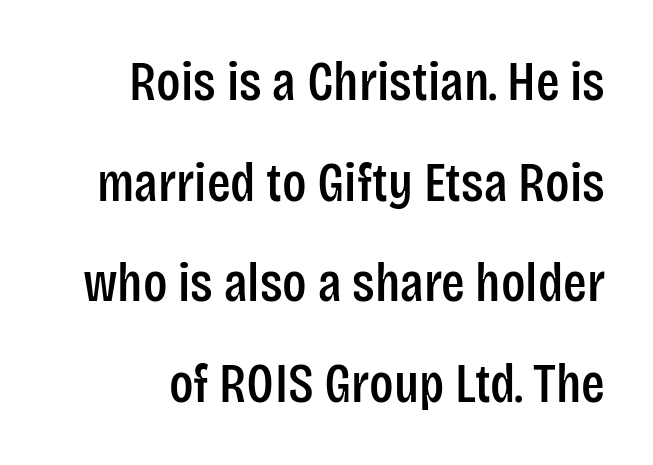
The image shows 55 px condensed sans-serif type, upright; set line spacing 1.83x, normal letter spacing, not underlined; low stroke contrast and a large x-height.
